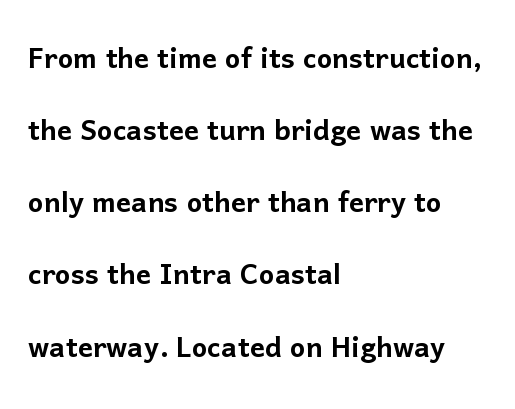
A typesetter would call this proportional, since set widths differ per character. Horizontally, the lines are justified to the leading edge only. The letters stand upright; this is a roman face. This rendering employs a face without finishing strokes, i.e., a sans-serif. Plain, unruled lines of type. Widely set lines give the paragraph a tall, airy silhouette.
